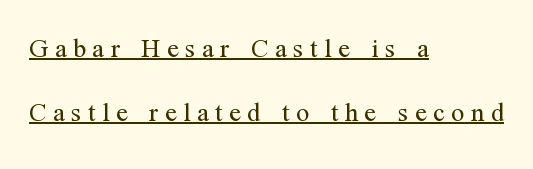
The image shows 27 px text type, upright; set left-aligned, loose line spacing (2.37x), unusually wide letter spacing (+0.24 em), underlined.
